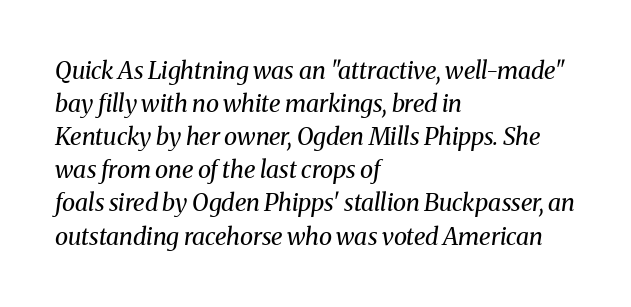
Is this a heavy cut? Hardly; it is regular or lighter. Is the block centered? No — it sits flush against the left margin. The passage shown stacks its lines at a standard gap. If you drew a line through each stem, it would be angled. The gaps between neighbouring characters are ordinary and unremarkable. Type without underlining.
